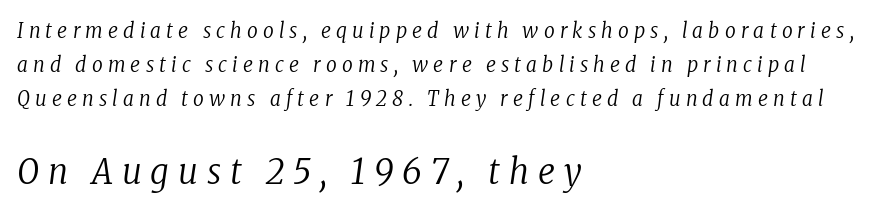
Q: Is the text bold? A: No.
Q: Is the text italic (slanted)? A: Yes, it leans right by about 8 degrees.
Q: Is the typeface a serif or a sans-serif typeface? A: Serif.
Q: Is the text underlined? A: No.
Q: How is the paragraph aligned? A: Left-aligned.
Q: Is the spacing between letters normal or unusually wide? A: Unusually wide.
Q: Is the spacing between lines tight, normal or loose? A: Normal.
Q: Which block of text is set in a larger size, the first (top) or the second (bottom)? A: The second (bottom) one.
Q: Width (condensed, normal, or wide)? A: Condensed.
Q: Stroke contrast? A: Low.
Q: x-height? A: Medium.
Q: Monospaced? A: No.
